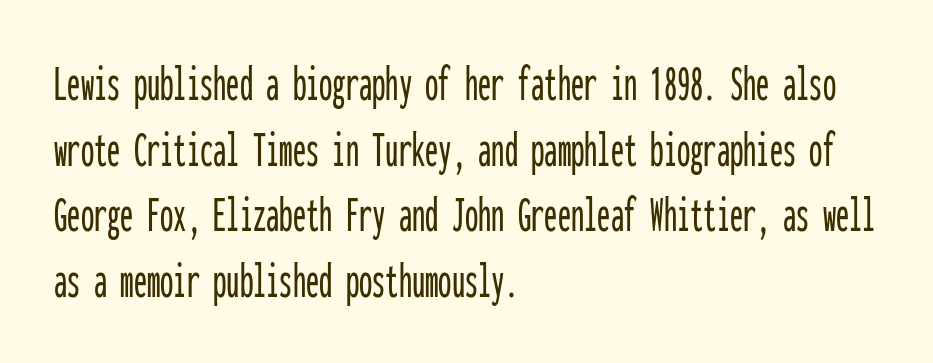
The image shows 53 px condensed sans-serif type, upright, monospaced; set left-aligned, line spacing 1.24x, normal letter spacing, not underlined; low stroke contrast and a medium x-height.
